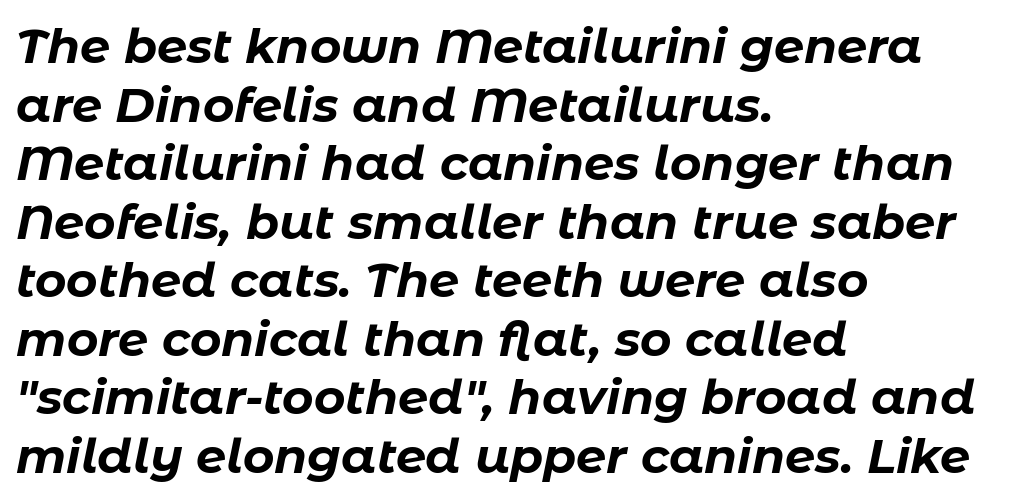
{"italic": "yes", "lean": "right", "slant_degrees": 11, "bold": "yes", "weight": "bold", "width": "normal", "stroke_contrast": "low", "x_height": "medium", "monospaced": "no", "underline": "no", "align": "left", "line_spacing_ratio": 1.22, "letter_spacing": "normal", "letter_spacing_em": 0.0, "glyph_px": 48}
